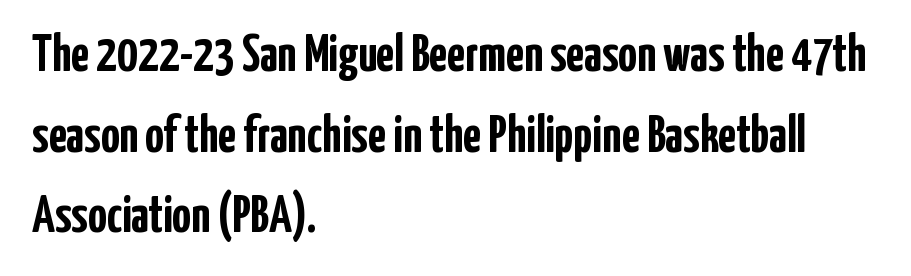
The image shows 52 px semibold, condensed sans-serif type, upright; set left-aligned, normal line spacing (1.55x), normal letter spacing, not underlined; low stroke contrast and a medium x-height.
